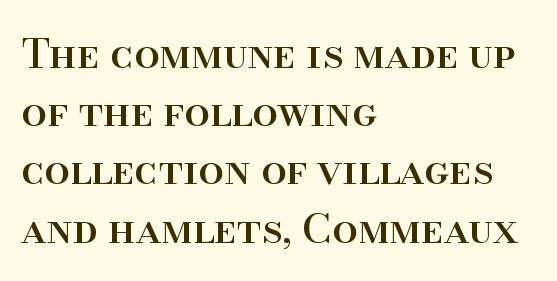
Stroke terminals: seriffed. Descenders are the only things crossing below the line. The horizontal fit of the characters is conventional and even. Left-aligned paragraph, ragged on the right. Ascenders rise straight up at ninety degrees.
